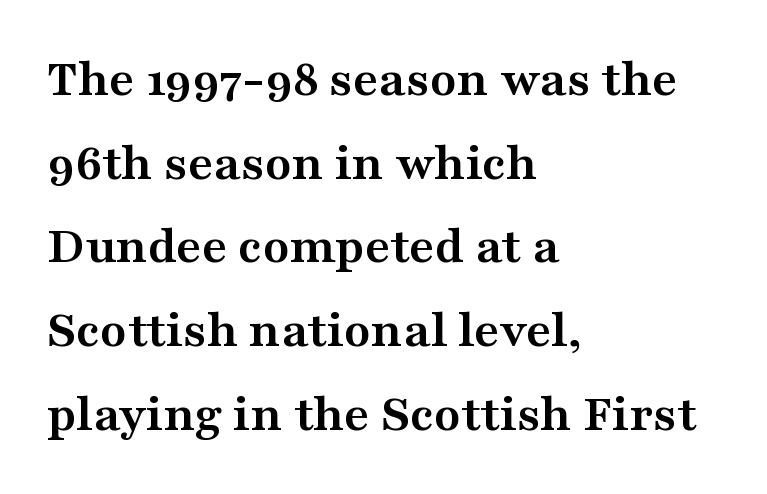
A typesetter would mark this as roman, not italic. Does the leading feel generous? No, just average. Unlike a clean sans, this face finishes its strokes with serifs. The rag falls on the right side of this text block. Nobody touched the tracking dial on this one. The passage shown is typed in a proportional face where columns would drift.
